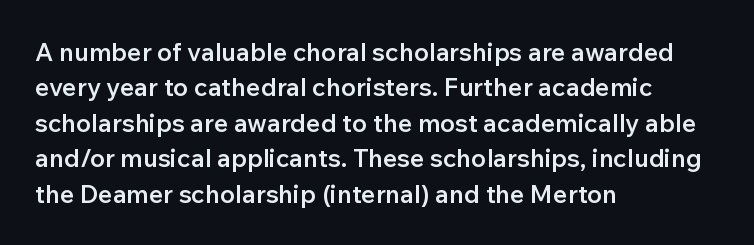
{"italic": "no", "bold": "semi", "underline": "no", "align": "left", "line_spacing": "normal", "line_spacing_ratio": 1.42, "letter_spacing": "normal", "letter_spacing_em": 0.0, "glyph_px": 25}
